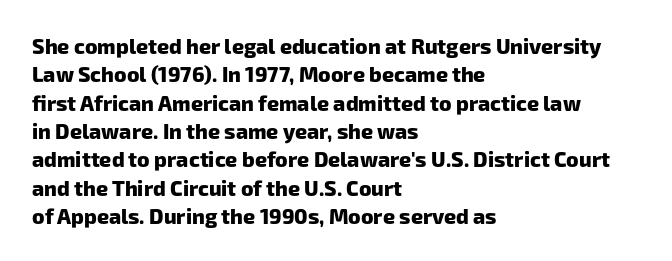
A typesetter would call this leading conventional body-copy spacing. Is the block centered? No — it sits flush against the left margin. Characters follow at the spacing the type designer built in. Strokes here are thick enough to call this a true bold. The foot of each line stays bare and open.
